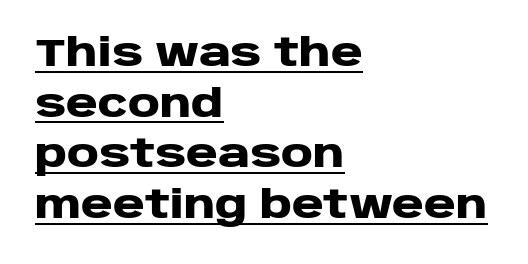
The image shows 39 px heavy, wide sans-serif type, upright; set left-aligned, normal line spacing (1.3x), normal letter spacing, underlined; low stroke contrast and a large x-height.
